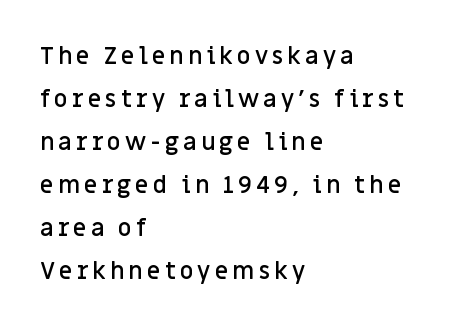
The image shows 24 px text type, upright; set left-aligned, line spacing 1.79x, not underlined.
